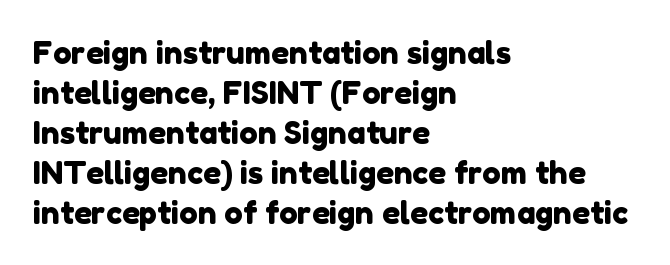
Visually the block forms a straight wall on the left and a jagged coastline on the right. The typeface chosen for these lines omits serifs. The space between consecutive lines is moderate. Is this a fixed-width face? No — the glyphs have proportional, varying widths. The area under the type is left untouched.
